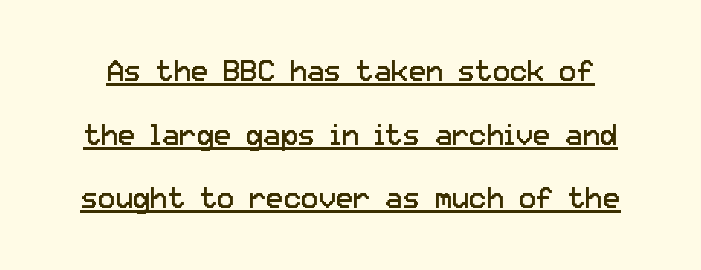
{"serif": "no", "italic": "no", "bold": "no", "weight": "regular", "width": "normal", "stroke_contrast": "low", "x_height": "medium", "monospaced": "no", "underline": "yes", "line_spacing": "loose", "line_spacing_ratio": 2.19, "letter_spacing": "normal", "letter_spacing_em": 0.0, "glyph_px": 29}
